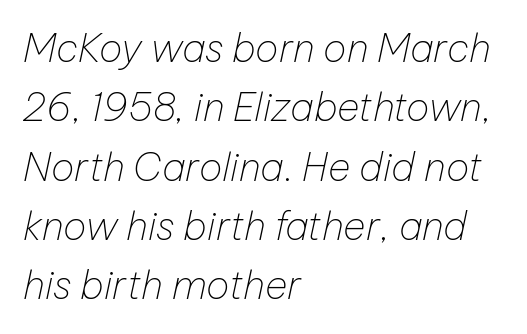
The image shows 39 px thin type, italic (leaning right); set left-aligned, normal line spacing (1.52x), normal letter spacing, not underlined; low stroke contrast and a medium x-height.
